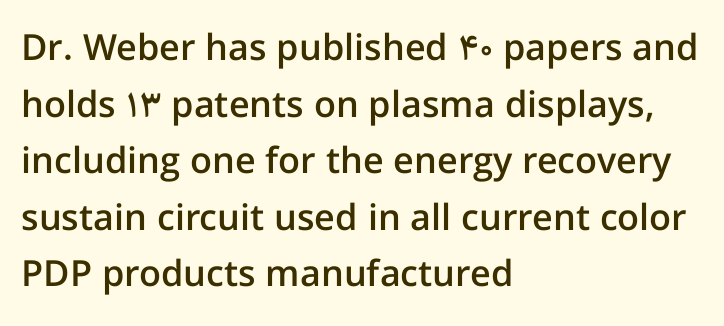
Q: Is the text bold? A: Semi-bold.
Q: Is the text italic (slanted)? A: No, it is upright.
Q: Is the typeface a serif or a sans-serif typeface? A: Sans-serif.
Q: Is the text underlined? A: No.
Q: How is the paragraph aligned? A: Left-aligned.
Q: Is the spacing between letters normal or unusually wide? A: Normal.
Q: Is the spacing between lines tight, normal or loose? A: Normal.
Q: Width (condensed, normal, or wide)? A: Normal.
Q: Stroke contrast? A: Low.
Q: x-height? A: Medium.
Q: Monospaced? A: No.
